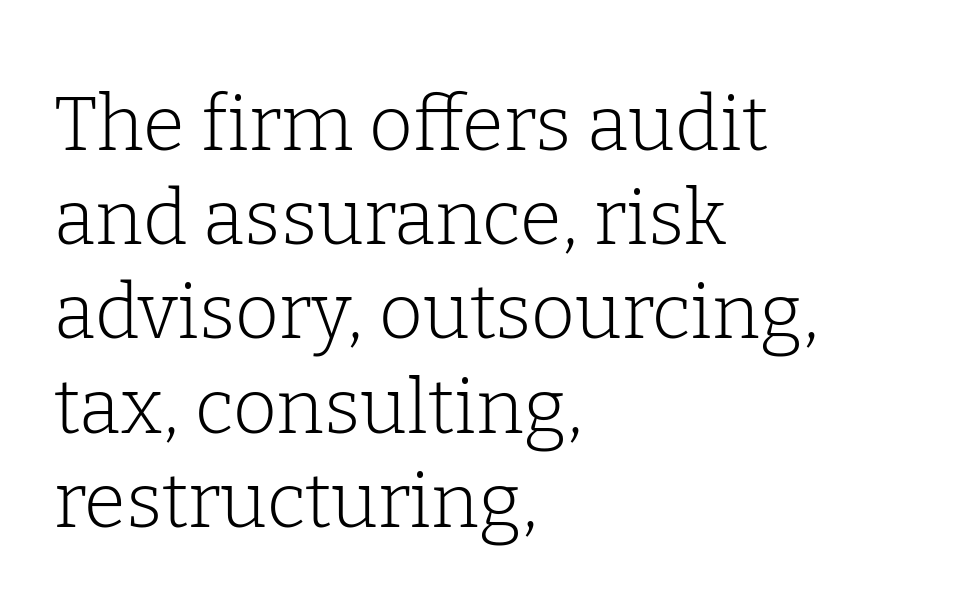
The passage is arranged the way most books set body copy — flush left. Proportional: the letters do not fall into vertical columns. Old-style or modern, the face here clearly has serifs. Does extra space separate the letters? No, they use regular spacing. Weight: in the light-to-regular range. The strip under each line holds only bare page.
